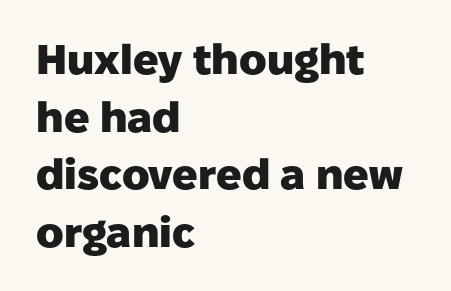
Q: Is the text bold? A: Yes.
Q: Is the text italic (slanted)? A: No, it is upright.
Q: Is the typeface a serif or a sans-serif typeface? A: Sans-serif.
Q: Is the text underlined? A: No.
Q: How is the paragraph aligned? A: Left-aligned.
Q: Is the spacing between letters normal or unusually wide? A: Normal.
Q: Is the spacing between lines tight, normal or loose? A: Normal.
Q: Width (condensed, normal, or wide)? A: Normal.
Q: Stroke contrast? A: Low.
Q: x-height? A: Medium.
Q: Monospaced? A: No.
